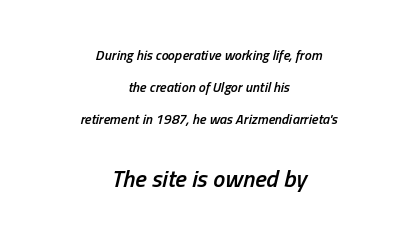
A semibold gives these letters moderate extra thickness, short of bold. Yep, that's italic — everything's leaning. Is the block centered? Yes — each line is placed symmetrically about the middle. The specimen omits any rule beneath the text block's lines. Compare the two chunks: the lower has the greater cap height.
